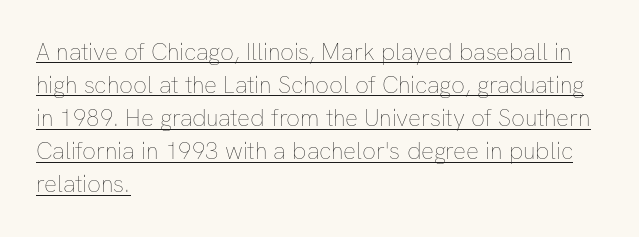
The strokes are not fattened; the text isn't bold. A classic flush-left, rag-right setting is used for this passage. Standard letterfit; no display-style spreading of the glyphs. The space between consecutive lines is moderate. Students, observe the line beneath the letters — that is underlining. Italic? Not at all — the glyphs are vertical.
